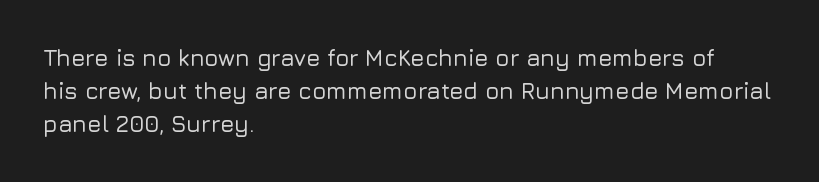
The image shows 23 px text type, upright; set left-aligned, normal line spacing (1.44x), normal letter spacing, not underlined.
